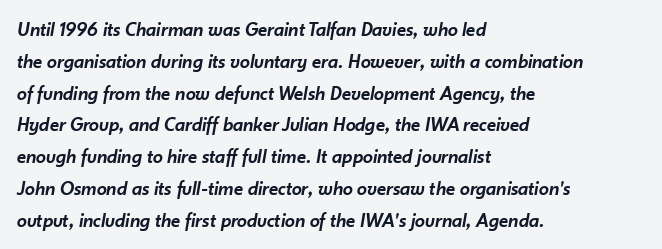
{"italic": "yes", "lean": "right", "slant_degrees": 10, "bold": "semi", "underline": "no", "align": "left", "line_spacing": "normal", "line_spacing_ratio": 1.59, "letter_spacing": "normal", "letter_spacing_em": 0.0, "glyph_px": 20}
